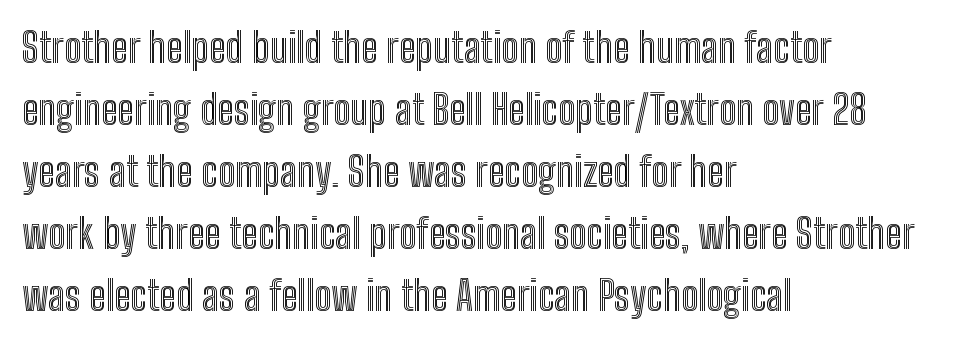
The image shows 41 px condensed type, upright; set left-aligned, normal line spacing (1.51x), normal letter spacing, not underlined; a medium x-height.
